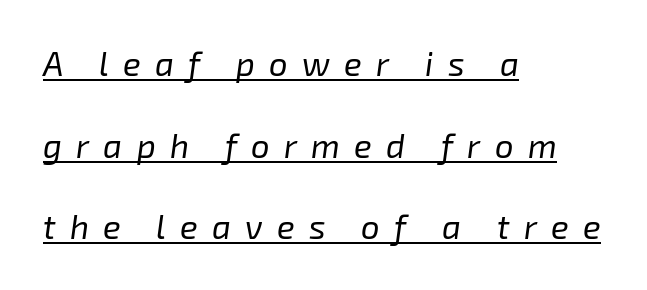
{"italic": "yes", "lean": "right", "slant_degrees": 8, "bold": "no", "weight": "regular", "width": "normal", "stroke_contrast": "low", "x_height": "medium", "monospaced": "no", "underline": "yes", "align": "left", "line_spacing": "loose", "line_spacing_ratio": 2.47, "letter_spacing": "wide", "letter_spacing_em": 0.43, "glyph_px": 33}
